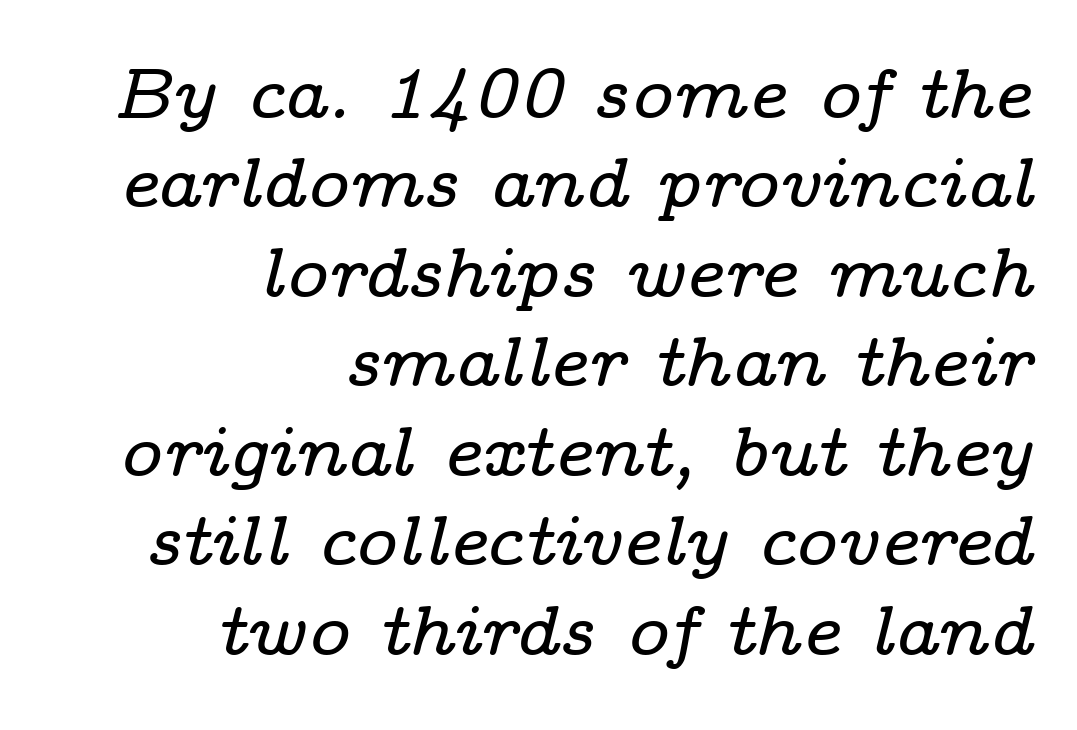
Note the varied advance widths — an 'i' is clearly narrower than an 'm'. The glyphs are unaccompanied by any horizontal stroke below them. This is oblique type, the kind used for emphasis or titles. Look at the tracking — it's just the regular setting, nothing added.
